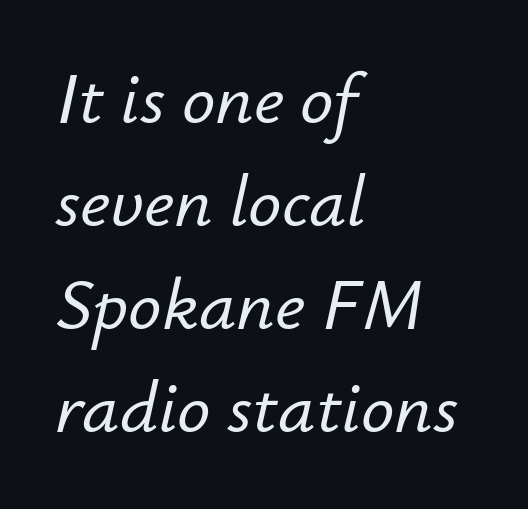
The image shows 74 px text type, italic (leaning right); set left-aligned, normal line spacing (1.39x), normal letter spacing, not underlined; low stroke contrast and a small x-height.
